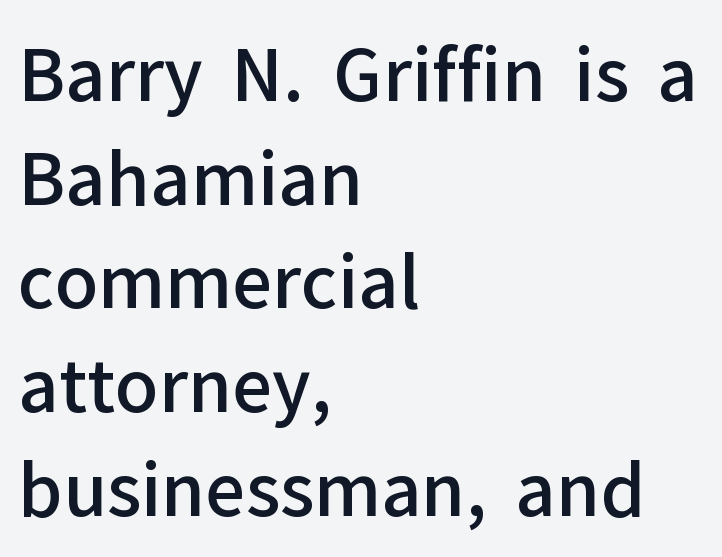
Vertically, the passage feels balanced, rows spaced as you'd expect. Regarding serifs, this sample does without them. The line texture is even and compact thanks to regular tracking. A somewhat darkened texture: the type is semibold rather than bold. Unlike italic type, these characters show no tilt at all.
